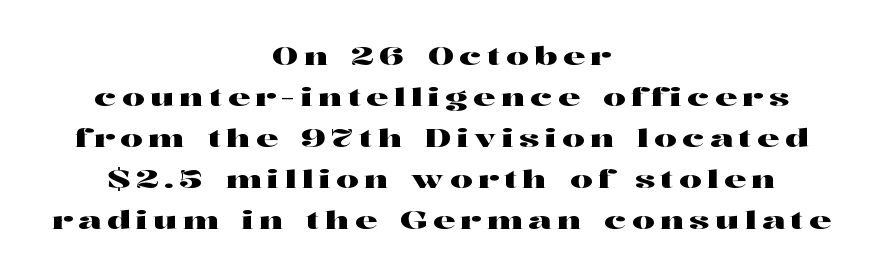
Q: Is the text italic (slanted)? A: No, it is upright.
Q: Is the text underlined? A: No.
Q: How is the paragraph aligned? A: Centered.
Q: Is the spacing between letters normal or unusually wide? A: Unusually wide.
Q: Is the spacing between lines tight, normal or loose? A: Normal.
